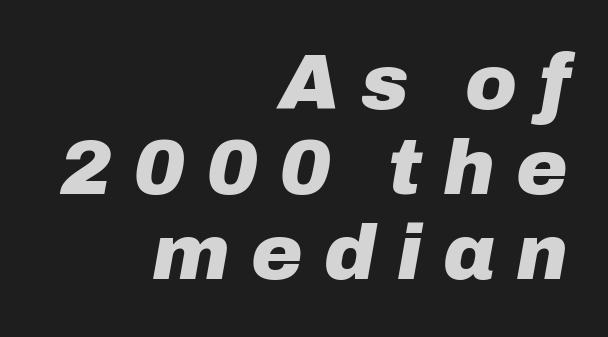
The image shows 78 px heavy type, italic (leaning right); set right-aligned, tight line spacing (1.09x), unusually wide letter spacing (+0.27 em), not underlined; low stroke contrast and a medium x-height.
